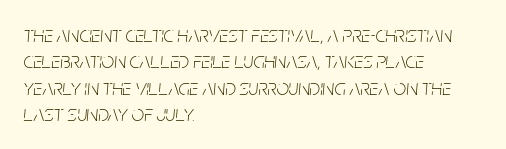
The image shows 22 px text type, italic (leaning right); set left-aligned, line spacing 1.2x, normal letter spacing, not underlined.
